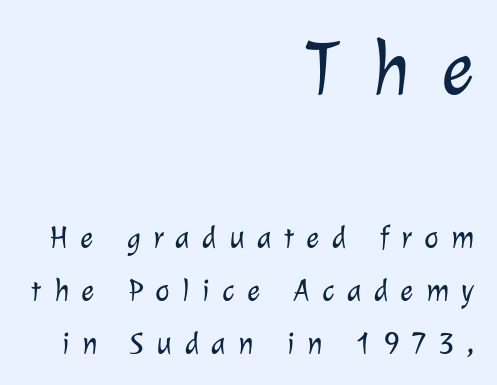
No word sits above an underline. The rendering shrinks the type as you move from the upper chunk to the lower. Stroke thickness stays within the range of a standard reading face or lighter. Which margin do the lines hug? The right one — the left edge is uneven. Observe the absence of serifs on each vertical stroke in this sample. The passage shown has open, widely tracked lettering throughout.
